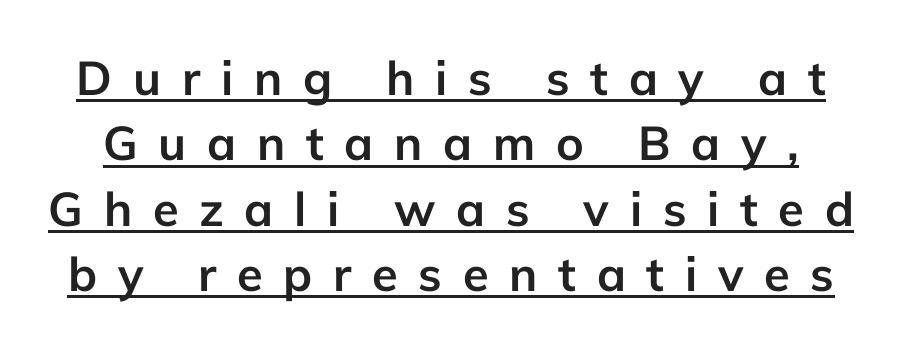
Words appear elongated and porous because spacing is wide. Glance below the letters and you will spot a drawn line. The passage shown is typed in a proportional face where columns would drift. Every character sits straight up, as roman type does.
